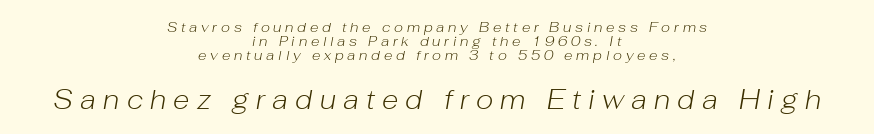
Tightly led — the rows are bunched. Leftover space on each line is divided equally before and after the words. The glyphs look as if they've been sheared to an angle. Summary of weight: not heavy and not bold.
